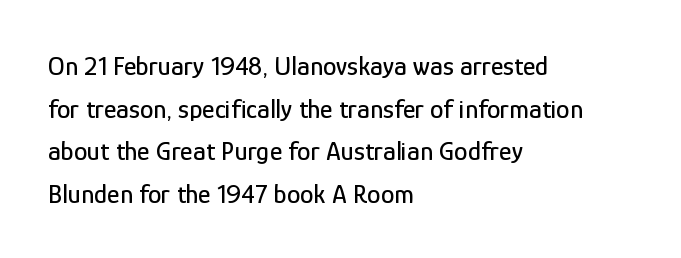
The image shows 27 px text type, upright; set left-aligned, normal line spacing (1.58x), normal letter spacing, not underlined.
